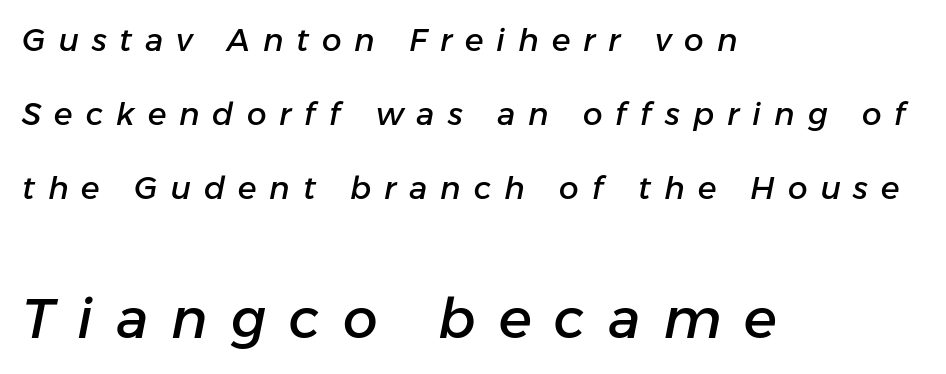
Q: Is the text italic (slanted)? A: Yes, it leans right by about 11 degrees.
Q: Is the text underlined? A: No.
Q: How is the paragraph aligned? A: Left-aligned.
Q: Is the spacing between letters normal or unusually wide? A: Unusually wide.
Q: Is the spacing between lines tight, normal or loose? A: Loose.
Q: Which block of text is set in a larger size, the first (top) or the second (bottom)? A: The second (bottom) one.
Q: Width (condensed, normal, or wide)? A: Normal.
Q: Stroke contrast? A: Low.
Q: x-height? A: Medium.
Q: Monospaced? A: No.
